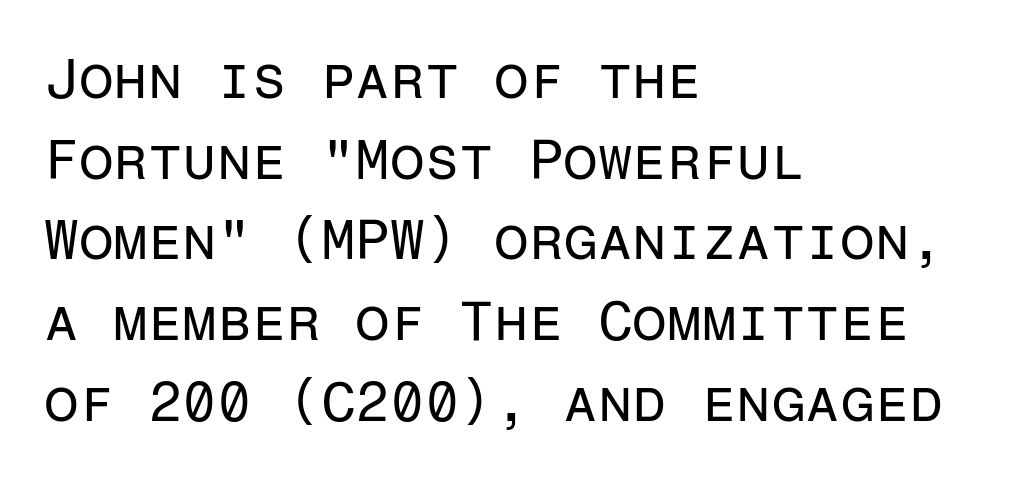
Q: Is the text bold? A: No.
Q: Is the text italic (slanted)? A: No, it is upright.
Q: Is the typeface a serif or a sans-serif typeface? A: Sans-serif.
Q: Is the text underlined? A: No.
Q: How is the paragraph aligned? A: Left-aligned.
Q: Is the spacing between letters normal or unusually wide? A: Normal.
Q: Is the spacing between lines tight, normal or loose? A: Normal.
Q: Width (condensed, normal, or wide)? A: Normal.
Q: Stroke contrast? A: Low.
Q: x-height? A: Medium.
Q: Monospaced? A: Yes.
